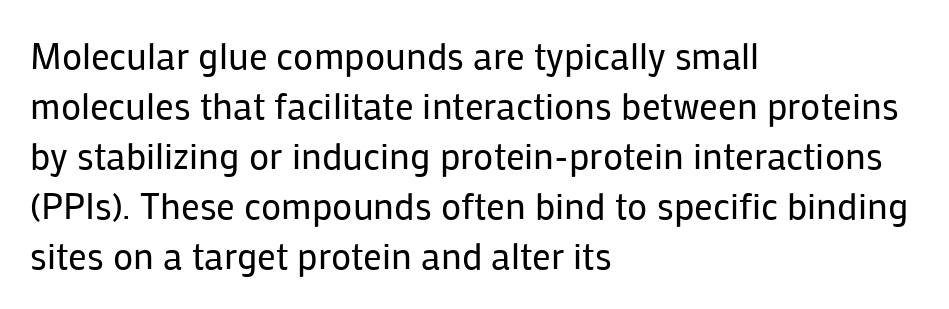
{"serif": "no", "italic": "no", "bold": "no", "weight": "regular", "width": "normal", "stroke_contrast": "low", "x_height": "medium", "monospaced": "no", "underline": "no", "align": "left", "line_spacing": "normal", "line_spacing_ratio": 1.35, "letter_spacing": "normal", "letter_spacing_em": 0.0, "glyph_px": 37}
